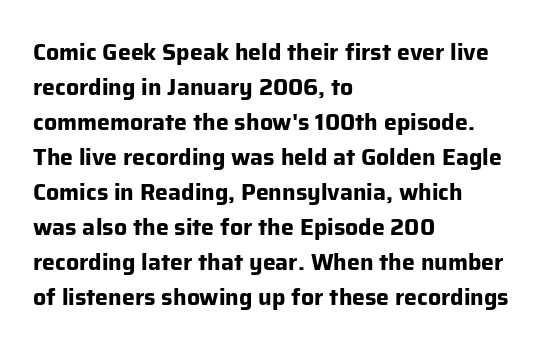
A normal amount of white space separates one row of letters from the next. The lines in this sample share a left origin and differ only in where they stop. Characters follow at the spacing the type designer built in. In terms of weight, the rendering is a true, heavy bold.
